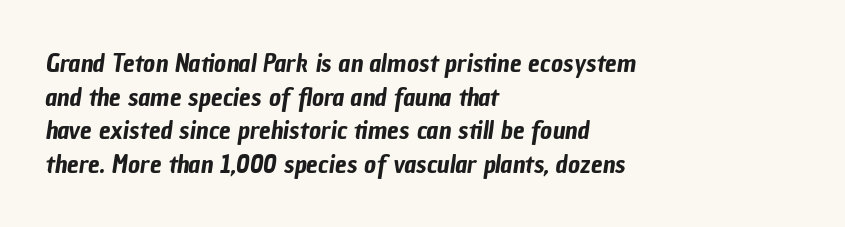
The image shows 26 px text type; set left-aligned, normal line spacing (1.29x), normal letter spacing, not underlined.
